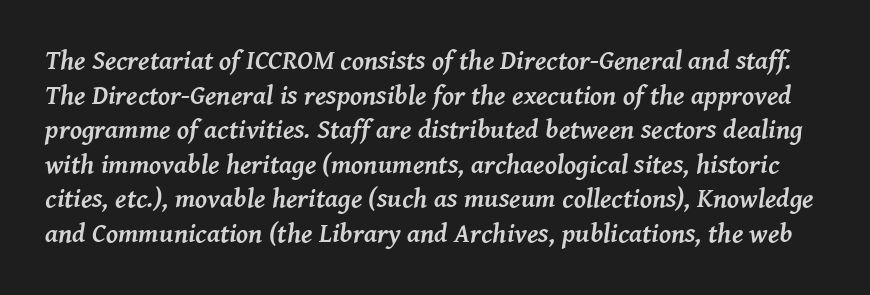
The image shows 27 px bold type, italic (leaning right); set normal line spacing (1.28x), normal letter spacing, not underlined.
